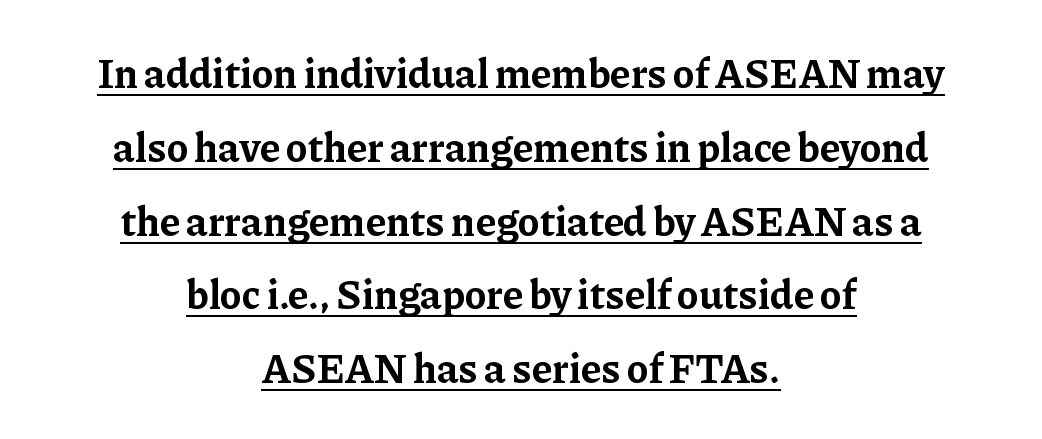
Q: Is the text bold? A: Yes.
Q: Is the text italic (slanted)? A: No, it is upright.
Q: Is the typeface a serif or a sans-serif typeface? A: Serif.
Q: Is the text underlined? A: Yes.
Q: How is the paragraph aligned? A: Centered.
Q: Is the spacing between letters normal or unusually wide? A: Normal.
Q: Width (condensed, normal, or wide)? A: Normal.
Q: Stroke contrast? A: Low.
Q: x-height? A: Medium.
Q: Monospaced? A: No.
